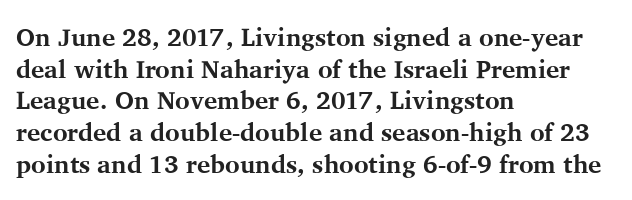
Short and long lines alike share a common starting point at left. The vertical gap from one line to the next is medium. Does the lettering tilt? It doesn't — this is upright. Underline: absent. The tracking reads as untouched default to a designer's eye. Chunky letters — that's bold for sure.
